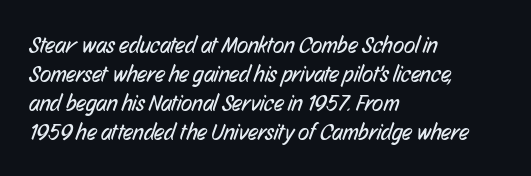
The image shows 23 px text type; set left-aligned, normal line spacing (1.26x), normal letter spacing, not underlined.
